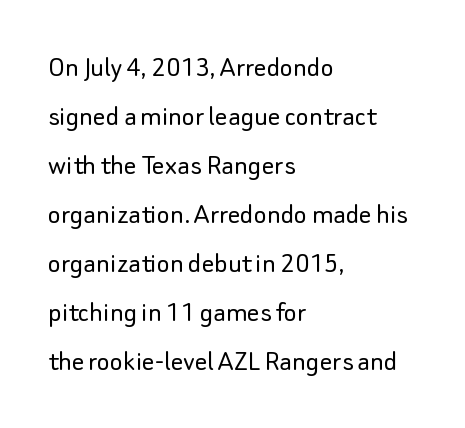
Nothing heavy about these letters — not bold at all. These lines keep a tight, regular rhythm from letter to letter. Where is the straight margin? On the left. The face used here is proportionally spaced, like ordinary book or web type.
